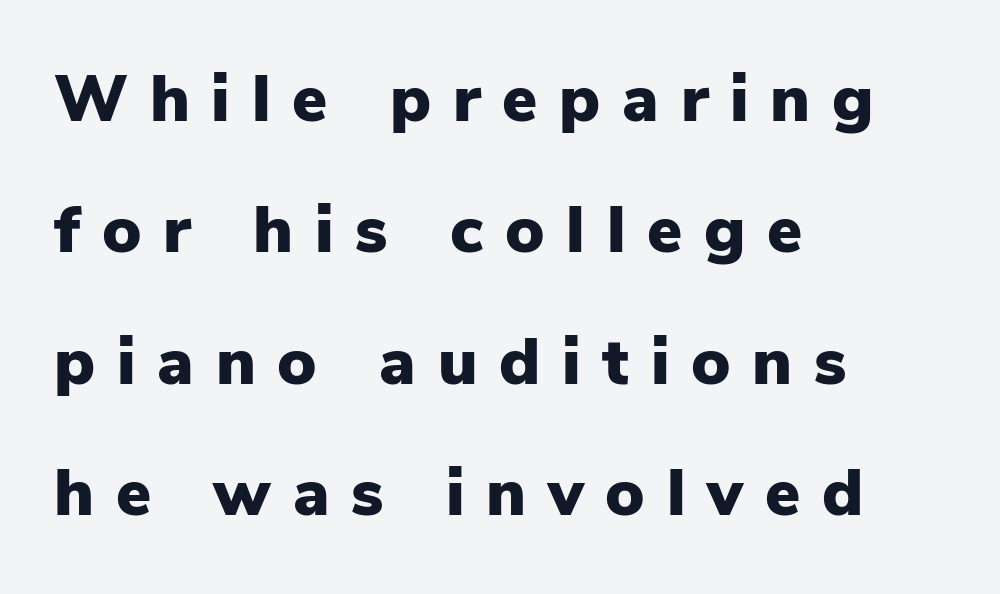
The image shows 66 px heavy sans-serif type, upright; set left-aligned, loose line spacing (1.99x), unusually wide letter spacing (+0.33 em), not underlined; low stroke contrast and a medium x-height.
